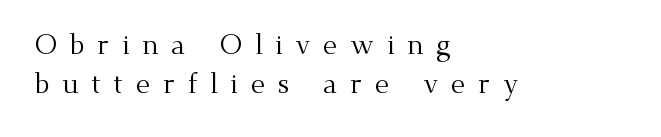
The image shows 28 px regular-weight serif type, upright; set left-aligned, normal line spacing (1.41x), unusually wide letter spacing (+0.45 em), not underlined; medium stroke contrast and a small x-height.
